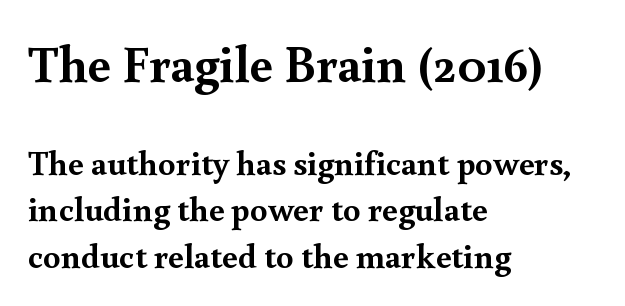
The image shows 52 px semibold serif type, upright; set left-aligned, normal line spacing (1.32x), normal letter spacing, not underlined; the first (top) block is 1.49x larger; a small x-height.
